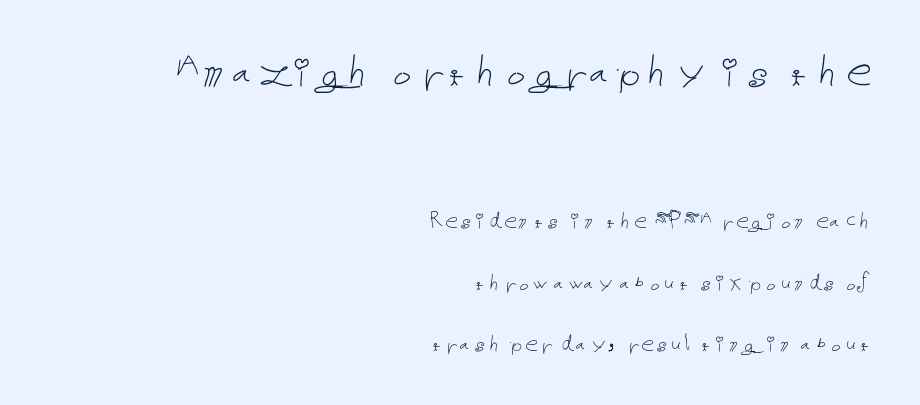
Q: Is the text bold? A: No.
Q: Is the text italic (slanted)? A: No, it is upright.
Q: Is the text underlined? A: No.
Q: How is the paragraph aligned? A: Right-aligned.
Q: Is the spacing between letters normal or unusually wide? A: Normal.
Q: Is the spacing between lines tight, normal or loose? A: Loose.
Q: Which block of text is set in a larger size, the first (top) or the second (bottom)? A: The first (top) one.
Q: Width (condensed, normal, or wide)? A: Normal.
Q: Stroke contrast? A: Low.
Q: x-height? A: Medium.
